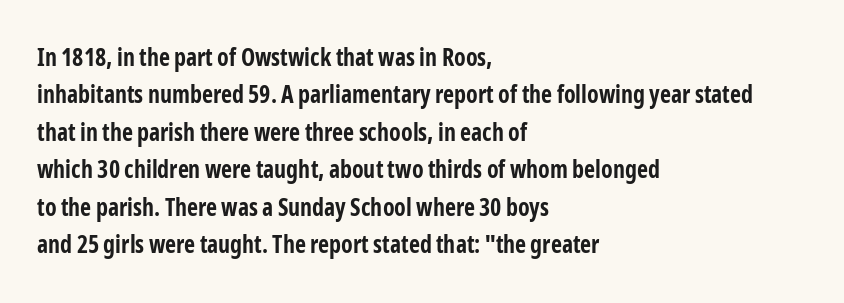
The image shows 24 px bold type, upright; set left-aligned, normal line spacing (1.56x), normal letter spacing, not underlined.
